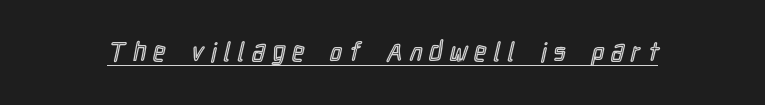
Inter-character spacing is expanded well beyond the font's built-in metrics. Underlined type.
